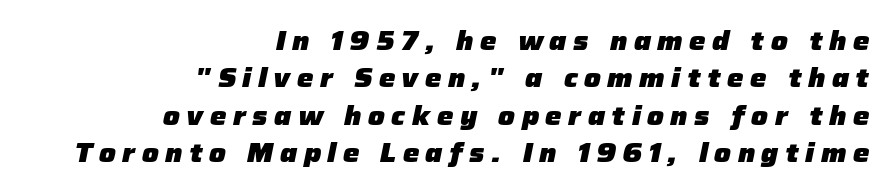
Words appear elongated and porous because spacing is wide. Alignment: flush right. Students, this is bold: see how much ink each stroke carries. A typesetter would call this leading conventional body-copy spacing. No word sits above an underline.
